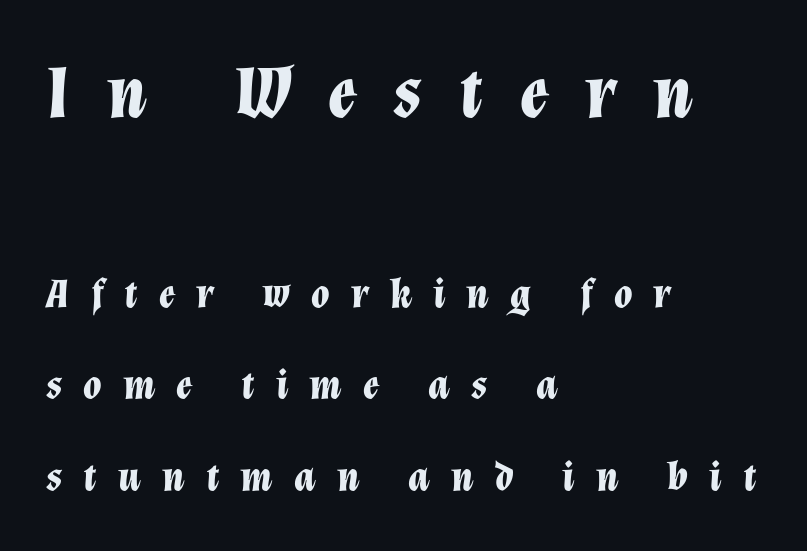
Q: Is the text bold? A: Yes.
Q: Is the text italic (slanted)? A: Yes, it leans right by about 12 degrees.
Q: Is the text underlined? A: No.
Q: How is the paragraph aligned? A: Left-aligned.
Q: Is the spacing between letters normal or unusually wide? A: Unusually wide.
Q: Is the spacing between lines tight, normal or loose? A: Loose.
Q: Which block of text is set in a larger size, the first (top) or the second (bottom)? A: The first (top) one.
Q: Width (condensed, normal, or wide)? A: Normal.
Q: Stroke contrast? A: Low.
Q: x-height? A: Medium.
Q: Monospaced? A: No.
